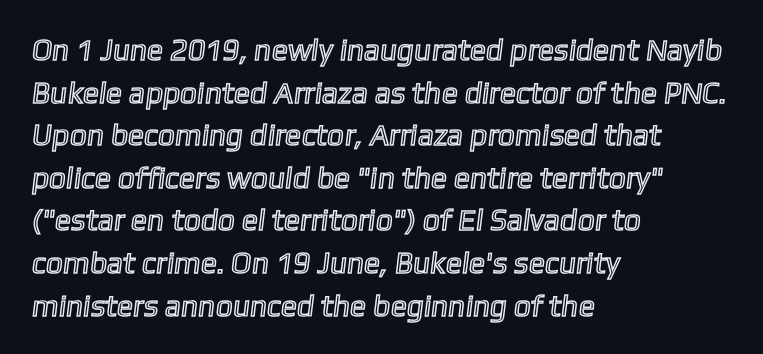
The image shows 30 px text type; set left-aligned, normal line spacing (1.42x), normal letter spacing, not underlined; a medium x-height.
